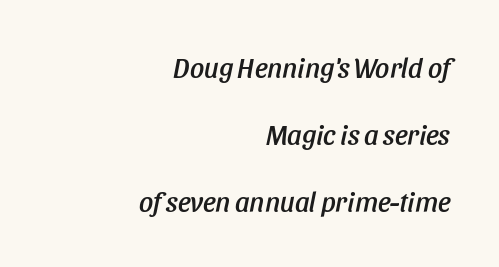
Q: Is the text italic (slanted)? A: Yes, it leans right by about 11 degrees.
Q: Is the text underlined? A: No.
Q: How is the paragraph aligned? A: Right-aligned.
Q: Is the spacing between letters normal or unusually wide? A: Normal.
Q: Is the spacing between lines tight, normal or loose? A: Loose.
Q: Width (condensed, normal, or wide)? A: Condensed.
Q: Stroke contrast? A: Low.
Q: x-height? A: Large.
Q: Monospaced? A: No.
